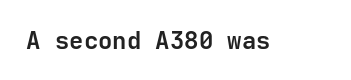
{"italic": "no", "bold": "yes", "underline": "no", "letter_spacing": "normal", "letter_spacing_em": 0.0, "glyph_px": 24}
